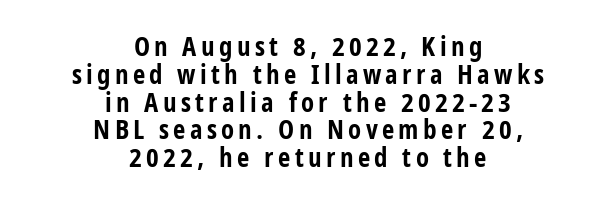
Q: Is the text bold? A: Yes.
Q: Is the text italic (slanted)? A: No, it is upright.
Q: Is the text underlined? A: No.
Q: How is the paragraph aligned? A: Centered.
Q: Is the spacing between lines tight, normal or loose? A: Tight.
